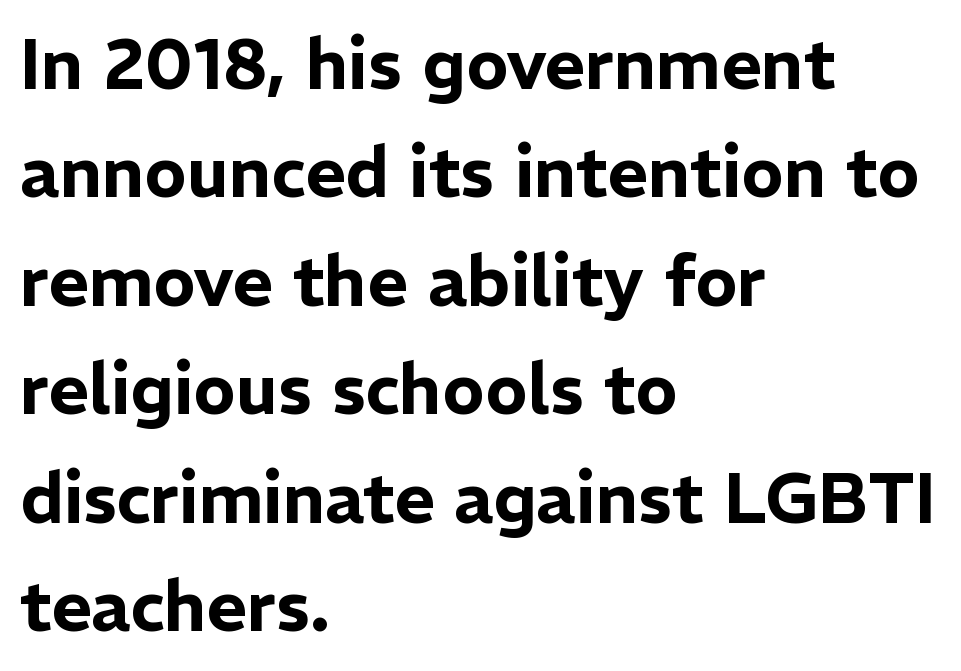
Posture: upright roman. The letterforms sit shoulder to shoulder at normal distance. Looks like regular typesetting: each glyph gets only the width it needs. Honestly, there is no underline to notice here at all.
